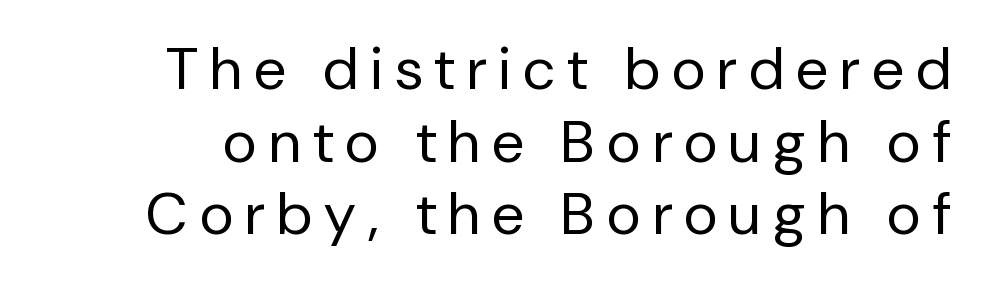
{"serif": "no", "italic": "no", "bold": "no", "weight": "regular", "width": "normal", "stroke_contrast": "low", "x_height": "medium", "monospaced": "no", "underline": "no", "line_spacing_ratio": 1.23, "letter_spacing": "wide", "letter_spacing_em": 0.21, "glyph_px": 59}
